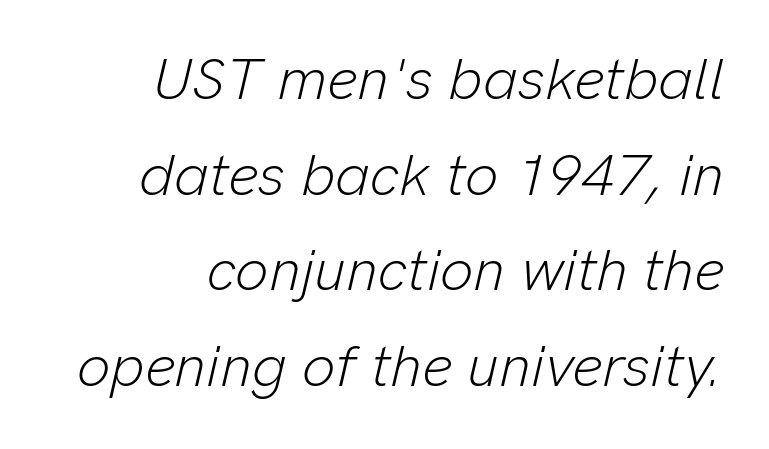
Italic? Definitely — the glyphs are oblique. The specimen omits any rule beneath the text block's lines. Counters stay open thanks to moderate or lighter strokes. Horizontal alignment here is rightward, an uncommon choice for prose. Proportional: the letters do not fall into vertical columns. Does extra space separate the letters? No, they use regular spacing.
